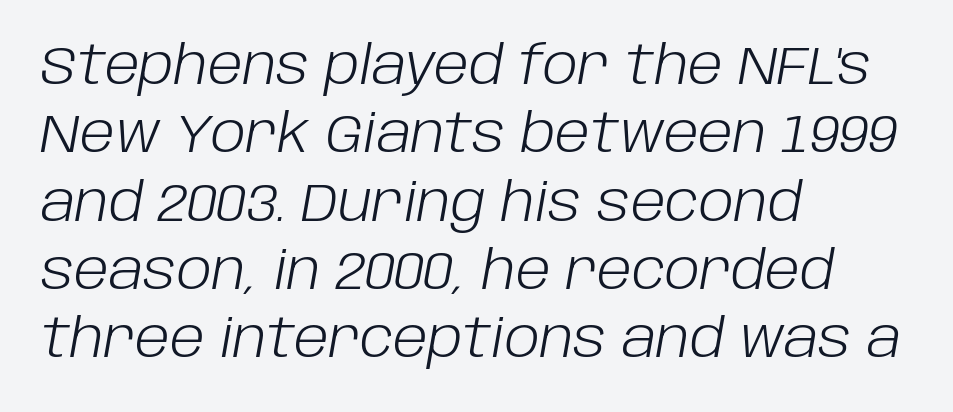
Q: Is the text bold? A: No.
Q: Is the text italic (slanted)? A: Yes, it leans right by about 10 degrees.
Q: Is the text underlined? A: No.
Q: How is the paragraph aligned? A: Left-aligned.
Q: Is the spacing between letters normal or unusually wide? A: Normal.
Q: Is the spacing between lines tight, normal or loose? A: Normal.
Q: Width (condensed, normal, or wide)? A: Normal.
Q: Stroke contrast? A: Low.
Q: x-height? A: Large.
Q: Monospaced? A: No.
